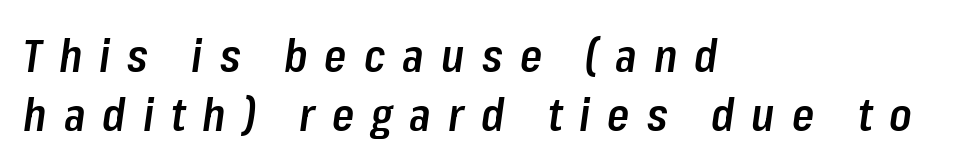
{"italic": "yes", "lean": "right", "slant_degrees": 8, "bold": "semi", "weight": "semibold", "width": "condensed", "stroke_contrast": "low", "x_height": "medium", "monospaced": "no", "underline": "no", "align": "left", "line_spacing": "normal", "line_spacing_ratio": 1.31, "letter_spacing": "wide", "letter_spacing_em": 0.38, "glyph_px": 45}
